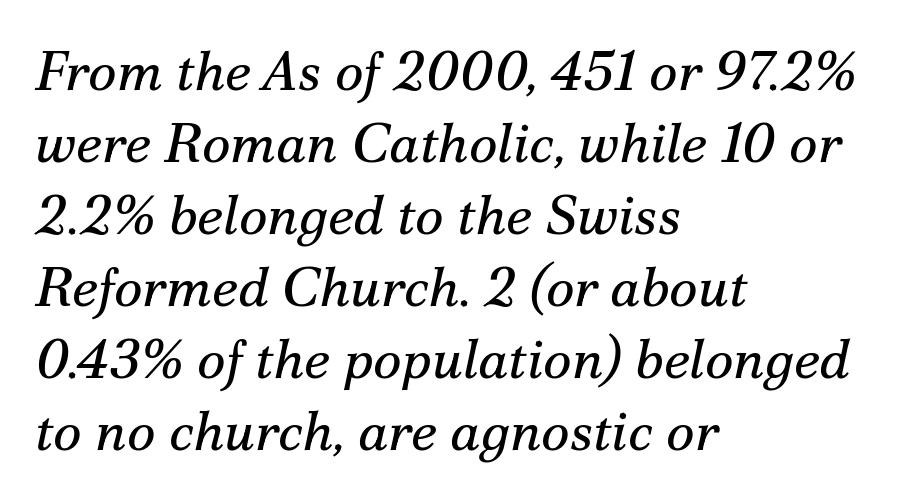
{"serif": "yes", "italic": "yes", "lean": "right", "slant_degrees": 12, "bold": "no", "weight": "regular", "width": "normal", "stroke_contrast": "medium", "x_height": "small", "monospaced": "no", "underline": "no", "align": "left", "line_spacing": "normal", "line_spacing_ratio": 1.31, "letter_spacing": "normal", "letter_spacing_em": 0.0, "glyph_px": 55}
